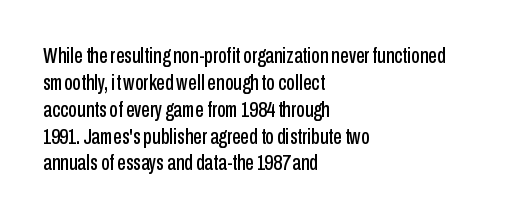
Is the block centered? No — it sits flush against the left margin. Beneath every word, the page is bare. What stands out about the letter spacing? Nothing — it is the standard amount. The lettering stays uniformly vertical, giving the passage a roman look.
